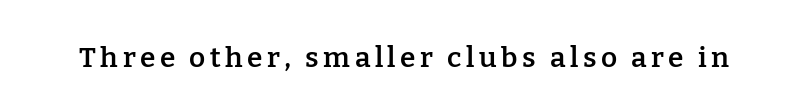
The image shows 28 px semibold serif type, upright; set not underlined; low stroke contrast and a medium x-height.
